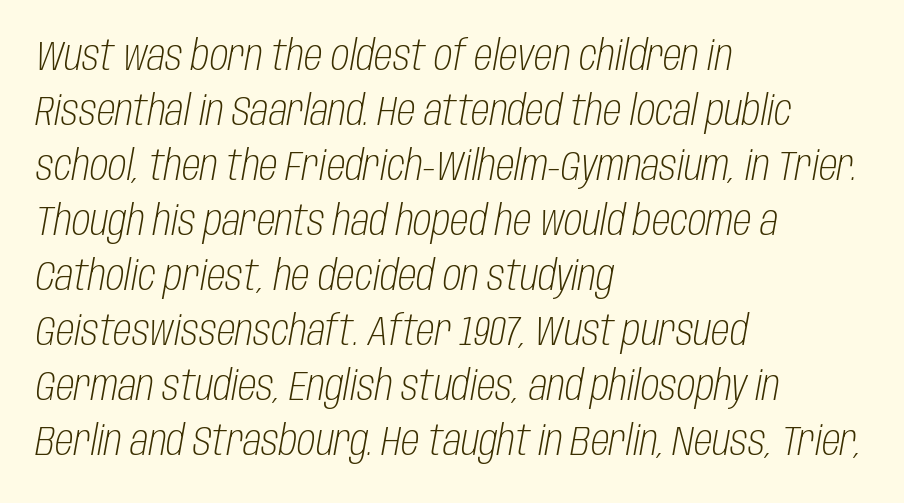
{"italic": "yes", "lean": "right", "slant_degrees": 10, "bold": "no", "weight": "light", "width": "condensed", "stroke_contrast": "low", "x_height": "large", "monospaced": "no", "underline": "no", "align": "left", "line_spacing": "normal", "line_spacing_ratio": 1.31, "letter_spacing": "normal", "letter_spacing_em": 0.0, "glyph_px": 42}
